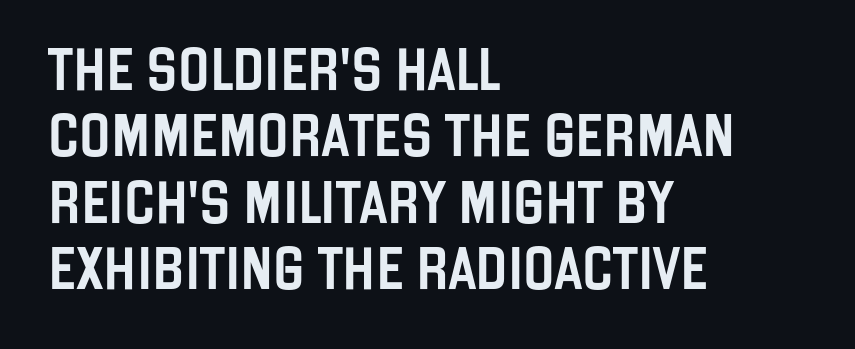
The image shows 42 px condensed sans-serif type, upright; set left-aligned, normal line spacing (1.58x), normal letter spacing, not underlined; low stroke contrast and a large x-height.
